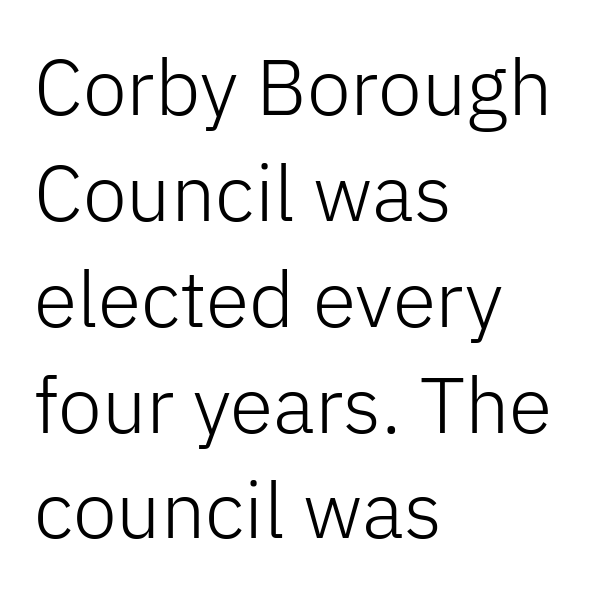
{"serif": "no", "italic": "no", "bold": "no", "weight": "light", "width": "normal", "stroke_contrast": "low", "x_height": "medium", "monospaced": "no", "underline": "no", "align": "left", "line_spacing": "normal", "line_spacing_ratio": 1.34, "letter_spacing": "normal", "letter_spacing_em": 0.0, "glyph_px": 79}
